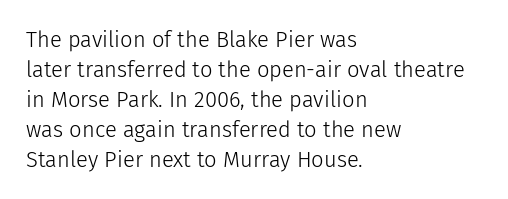
Reading down the column, the eye jumps a familiar distance to each next line. Left-aligned paragraph, ragged on the right. Check under the words: just untouched page. Nope, not italic — everything's standing straight.
